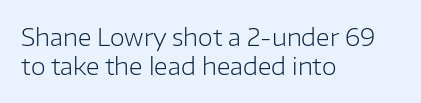
Q: Is the text bold? A: No.
Q: Is the text italic (slanted)? A: No, it is upright.
Q: Is the text underlined? A: No.
Q: How is the paragraph aligned? A: Left-aligned.
Q: Is the spacing between letters normal or unusually wide? A: Normal.
